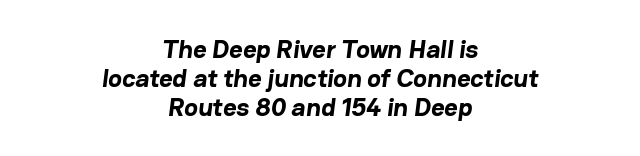
The foot of each line stays bare and open. Each word holds together tightly as a unit, with standard inter-letter gaps. The rendering positions every line midway between the sides. These words are printed bold, with thick strokes throughout. Reading down the column, the eye jumps only a short way to each next line.
